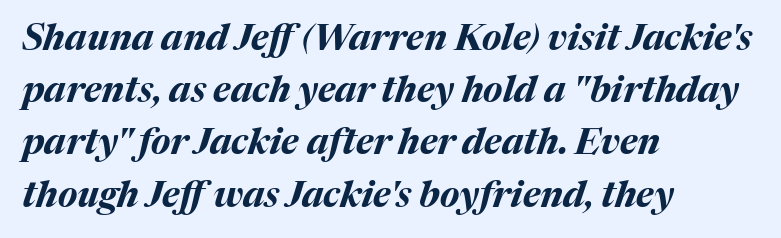
Q: Is the text bold? A: Yes.
Q: Is the text italic (slanted)? A: Yes, it leans right by about 17 degrees.
Q: Is the text underlined? A: No.
Q: How is the paragraph aligned? A: Left-aligned.
Q: Is the spacing between letters normal or unusually wide? A: Normal.
Q: Is the spacing between lines tight, normal or loose? A: Normal.
Q: Width (condensed, normal, or wide)? A: Normal.
Q: Stroke contrast? A: Medium.
Q: x-height? A: Medium.
Q: Monospaced? A: No.
